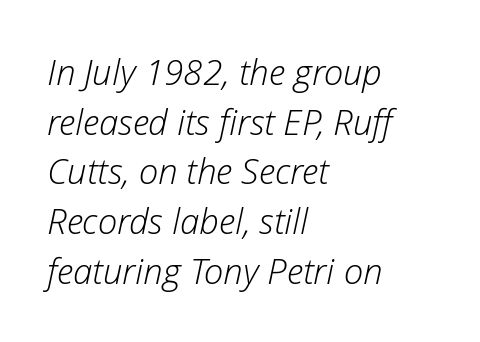
{"italic": "yes", "lean": "right", "slant_degrees": 12, "bold": "no", "weight": "light", "width": "normal", "stroke_contrast": "low", "x_height": "medium", "monospaced": "no", "underline": "no", "align": "left", "line_spacing": "normal", "line_spacing_ratio": 1.42, "letter_spacing": "normal", "letter_spacing_em": 0.0, "glyph_px": 35}
